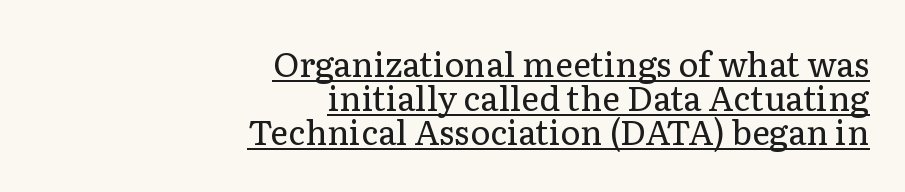
The image shows 34 px regular-weight serif type, upright; set right-aligned, tight line spacing (1.0x), normal letter spacing, underlined; low stroke contrast and a medium x-height.
